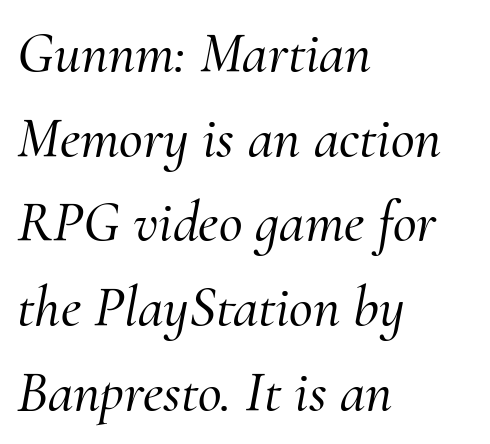
{"serif": "yes", "italic": "yes", "lean": "right", "slant_degrees": 10, "width": "normal", "stroke_contrast": "medium", "x_height": "small", "monospaced": "no", "underline": "no", "align": "left", "line_spacing": "normal", "line_spacing_ratio": 1.46, "letter_spacing": "normal", "letter_spacing_em": 0.0, "glyph_px": 58}
